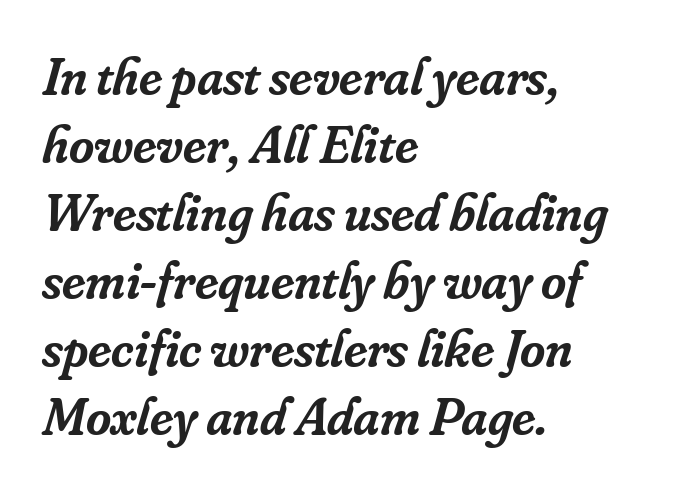
Q: Is the text bold? A: Semi-bold.
Q: Is the text italic (slanted)? A: Yes, it leans right by about 16 degrees.
Q: Is the typeface a serif or a sans-serif typeface? A: Serif.
Q: Is the text underlined? A: No.
Q: How is the paragraph aligned? A: Left-aligned.
Q: Is the spacing between letters normal or unusually wide? A: Normal.
Q: Is the spacing between lines tight, normal or loose? A: Normal.
Q: Width (condensed, normal, or wide)? A: Normal.
Q: Stroke contrast? A: Low.
Q: x-height? A: Small.
Q: Monospaced? A: No.
